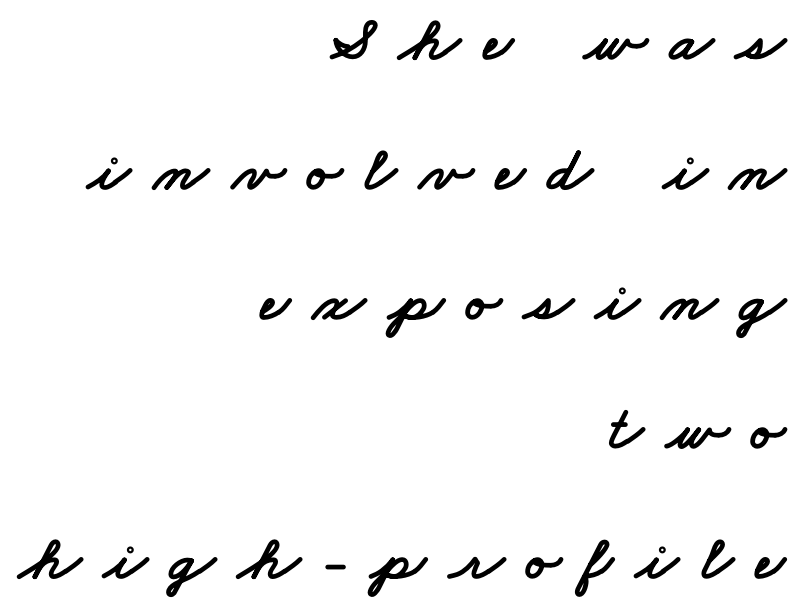
Descenders are the only things crossing below the line. Which margin do the lines hug? The right one — the left edge is uneven. Nothing sits at the stroke ends, so this counts as sans-serif. Compared with typical paragraphs, the rows here are farther apart. Think of a printed novel: that variable character pitch is what you see here. How are the letters spaced? Widely, with obvious added tracking.
